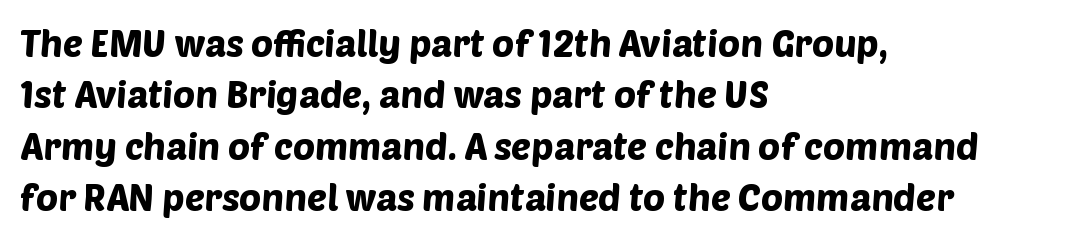
Q: Is the typeface a serif or a sans-serif typeface? A: Sans-serif.
Q: Is the text underlined? A: No.
Q: How is the paragraph aligned? A: Left-aligned.
Q: Is the spacing between letters normal or unusually wide? A: Normal.
Q: Is the spacing between lines tight, normal or loose? A: Normal.
Q: Width (condensed, normal, or wide)? A: Normal.
Q: Stroke contrast? A: Low.
Q: x-height? A: Large.
Q: Monospaced? A: No.
